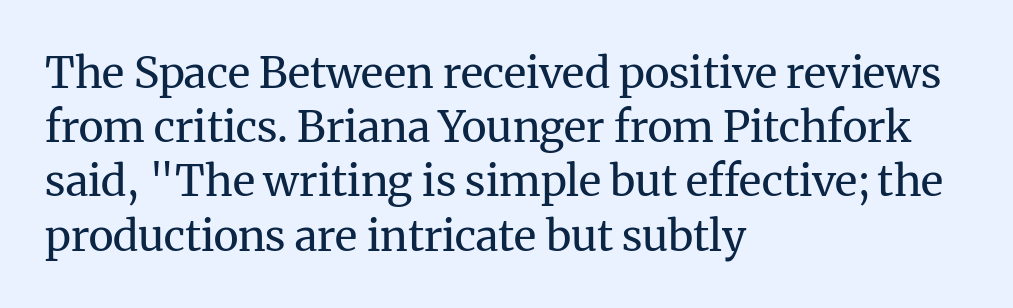
Q: Is the text bold? A: No.
Q: Is the text italic (slanted)? A: No, it is upright.
Q: Is the typeface a serif or a sans-serif typeface? A: Serif.
Q: Is the text underlined? A: No.
Q: How is the paragraph aligned? A: Left-aligned.
Q: Is the spacing between letters normal or unusually wide? A: Normal.
Q: Is the spacing between lines tight, normal or loose? A: Normal.
Q: Width (condensed, normal, or wide)? A: Normal.
Q: Stroke contrast? A: Medium.
Q: x-height? A: Medium.
Q: Monospaced? A: No.
